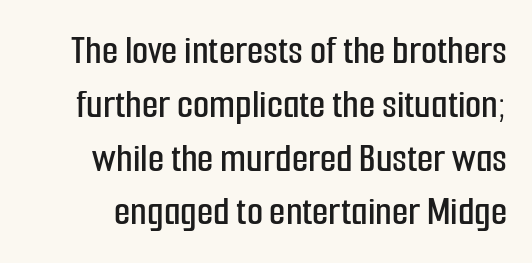
Observe the ordinary spacing: letters are neighbours, not strangers. Each letter keeps its own natural width here, so spacing adapts to shape. The passage shown is typeset with a sans-serif family. Each row of text sits above clean, open space. Ordinary non-slanted type is in use.
